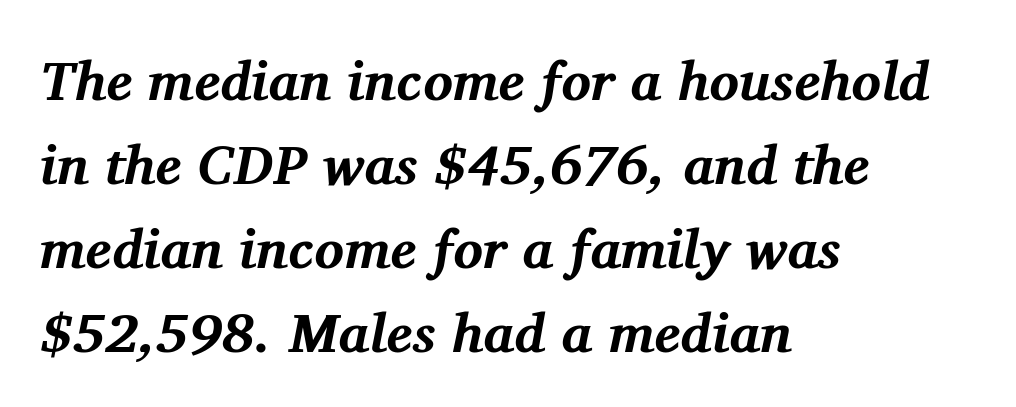
Typographically, this falls in the serif category. The rendering uses a moderate line-height, typical for paragraphs. Varying glyph widths throughout — classic text-font behaviour. The glyphs have the mass of a bold cut. The baseline area is clear.
